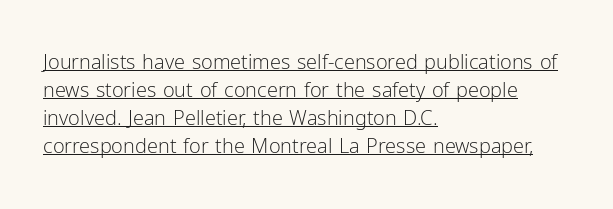
The image shows 20 px text type, upright; set left-aligned, normal line spacing (1.4x), normal letter spacing, underlined.
